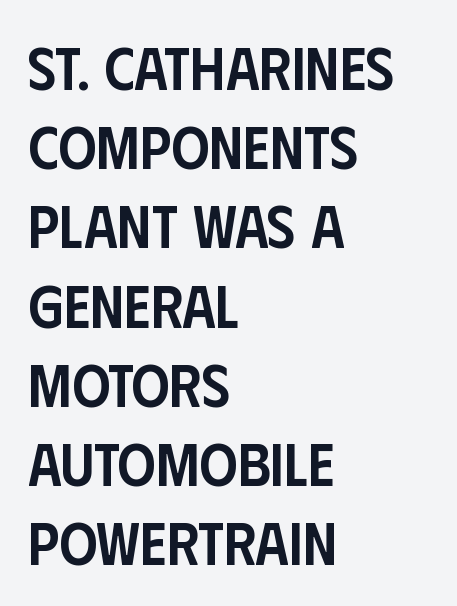
The image shows 60 px semibold, condensed sans-serif type, upright; set left-aligned, normal line spacing (1.32x), normal letter spacing, not underlined; low stroke contrast and a large x-height.
